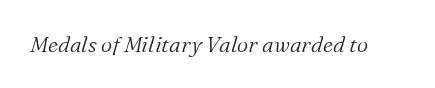
The characters are drawn with everyday or finer stroke widths. You could call the tracking neutral — neither tight nor loose. Descender tails drop into unmarked territory. The axis of the letterforms is tilted away from vertical.
